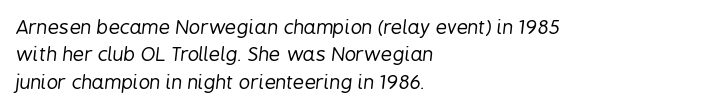
The image shows 20 px text type, italic (leaning right); set left-aligned, normal line spacing (1.37x), normal letter spacing, not underlined.
